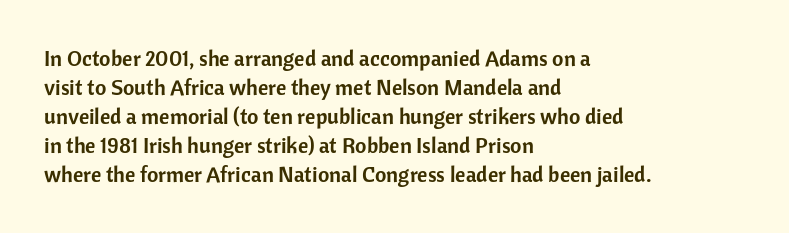
Q: Is the text italic (slanted)? A: No, it is upright.
Q: Is the text underlined? A: No.
Q: How is the paragraph aligned? A: Left-aligned.
Q: Is the spacing between letters normal or unusually wide? A: Normal.
Q: Is the spacing between lines tight, normal or loose? A: Normal.
